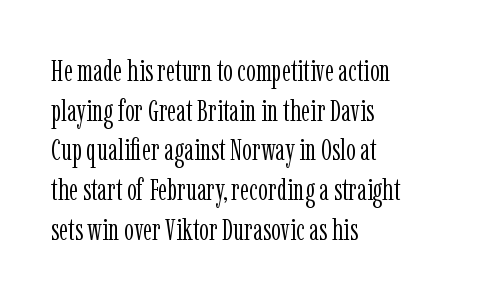
{"serif": "yes", "italic": "no", "bold": "no", "weight": "light", "width": "condensed", "stroke_contrast": "low", "x_height": "medium", "monospaced": "no", "underline": "no", "align": "left", "line_spacing": "normal", "line_spacing_ratio": 1.28, "letter_spacing": "normal", "letter_spacing_em": 0.0, "glyph_px": 31}
